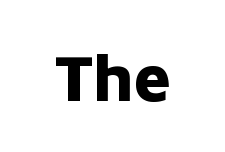
A clean baseline with only descenders dipping below it. Heft: maximum for text — a bold. What kind of face is this? One without serifs — a sans. These lines are rendered in a variable-pitch font. Designer's note — italics off, roman on.
